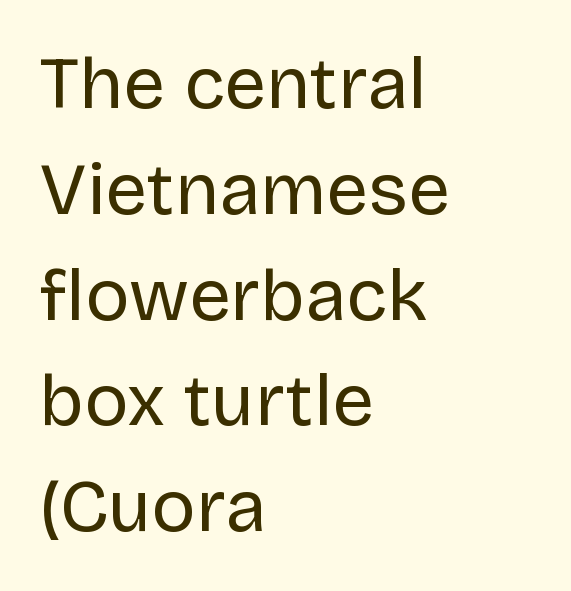
Observe the absence of serifs on each vertical stroke in this sample. The text block is weighted toward the left margin, trailing off unevenly rightward. Underline: absent. This rendering leaves character spacing at its baseline value.
